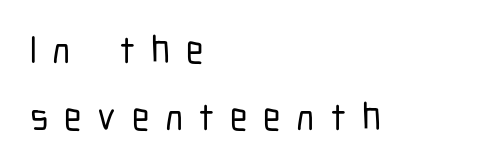
Letters rest on an invisible, unmarked baseline. Typeset ragged right — the left edge is the straight one. In terms of letterform style, serifs are entirely absent. Short note: letters widely spaced. Note the varied advance widths — an 'i' is clearly narrower than an 'm'.
